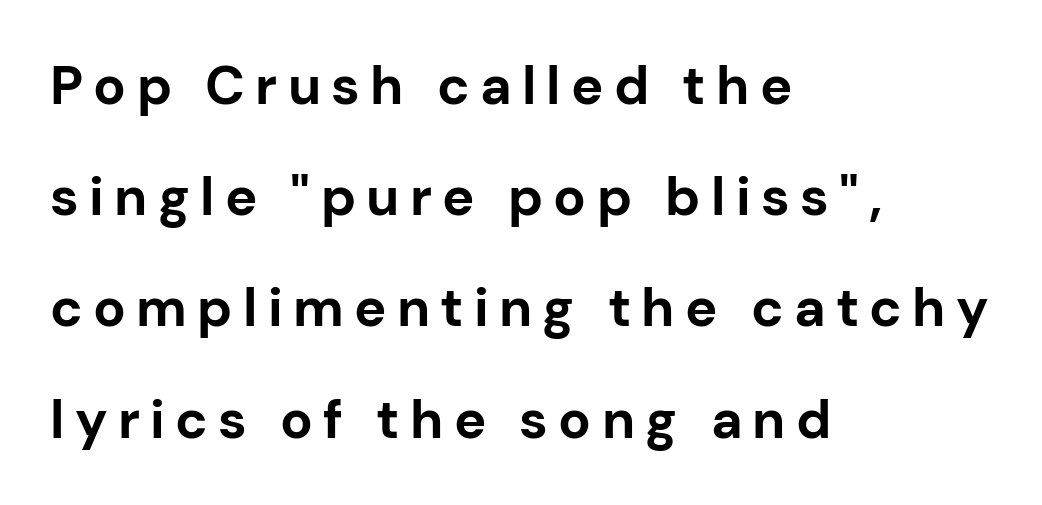
The image shows 54 px bold sans-serif type, upright; set left-aligned, loose line spacing (2.06x), not underlined; low stroke contrast and a medium x-height.
